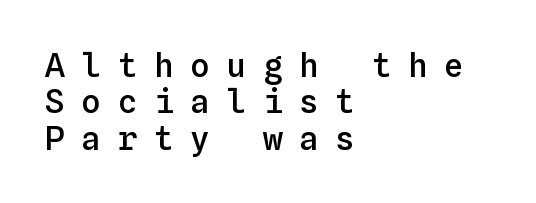
A clean baseline with only descenders dipping below it. Horizontal alignment here is leftward, the default for most running prose. Posture: straight, roman, zero tilt. The tracking jumps out immediately: characters are airy and widely separated. Reading down the column, the eye jumps only a short way to each next line. Notice the strokes are somewhat thickened but not fully heavy: this is a semibold.
